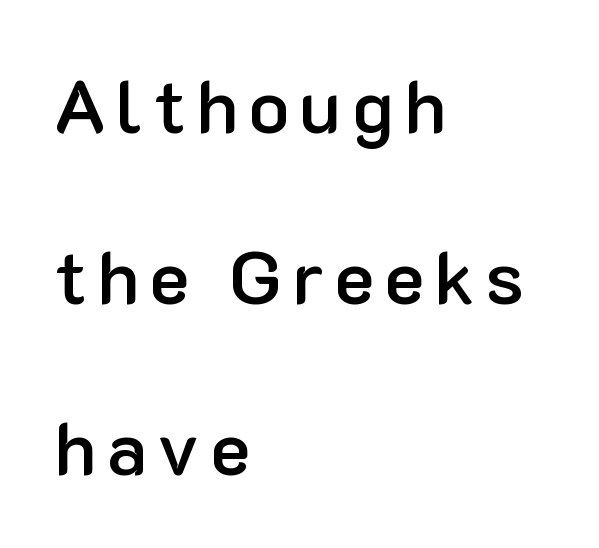
A semibold gives these letters moderate extra thickness, short of bold. Compared with a centered layout, this one pins lines to the left instead. Ascenders rise straight up at ninety degrees. The font family rendered here belongs to the sans-serif group.
